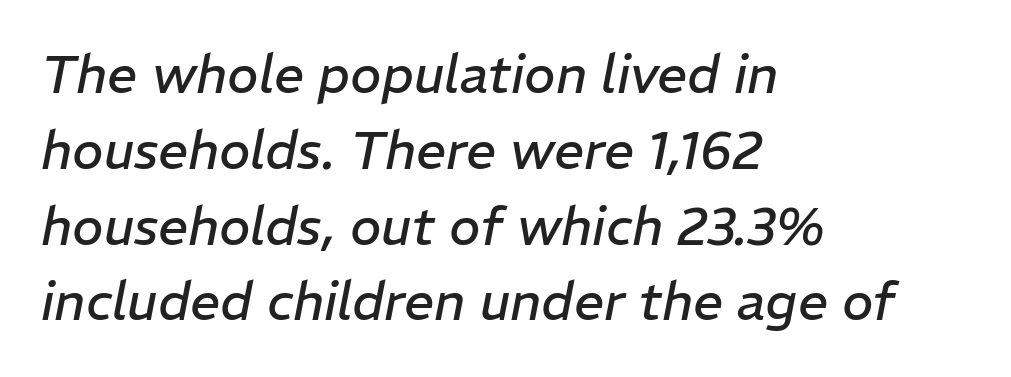
The image shows 53 px regular-weight type, italic (leaning right); set left-aligned, normal line spacing (1.43x), normal letter spacing, not underlined; low stroke contrast and a medium x-height.
